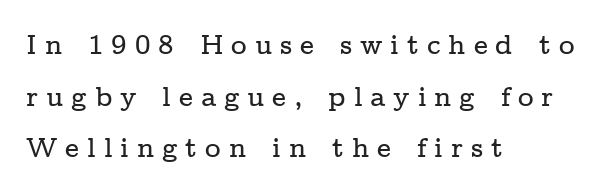
Q: Is the text italic (slanted)? A: No, it is upright.
Q: Is the text underlined? A: No.
Q: How is the paragraph aligned? A: Left-aligned.
Q: Is the spacing between letters normal or unusually wide? A: Unusually wide.
Q: Is the spacing between lines tight, normal or loose? A: Loose.
